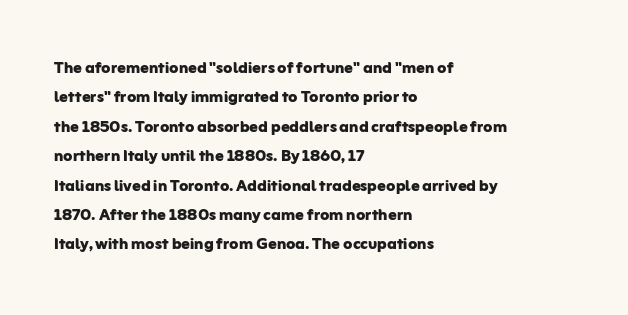
Q: Is the text bold? A: Yes.
Q: Is the text italic (slanted)? A: No, it is upright.
Q: Is the text underlined? A: No.
Q: How is the paragraph aligned? A: Left-aligned.
Q: Is the spacing between letters normal or unusually wide? A: Normal.
Q: Is the spacing between lines tight, normal or loose? A: Normal.
